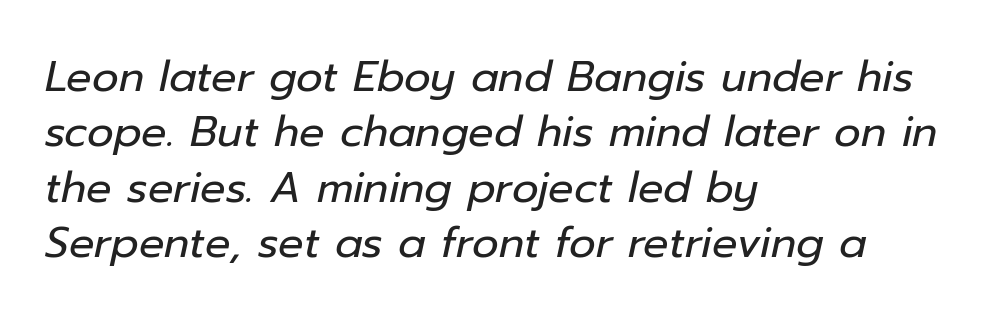
{"italic": "yes", "lean": "right", "slant_degrees": 12, "bold": "no", "weight": "regular", "width": "normal", "stroke_contrast": "low", "x_height": "medium", "monospaced": "no", "underline": "no", "align": "left", "line_spacing": "normal", "line_spacing_ratio": 1.32, "letter_spacing": "normal", "letter_spacing_em": 0.0, "glyph_px": 42}
